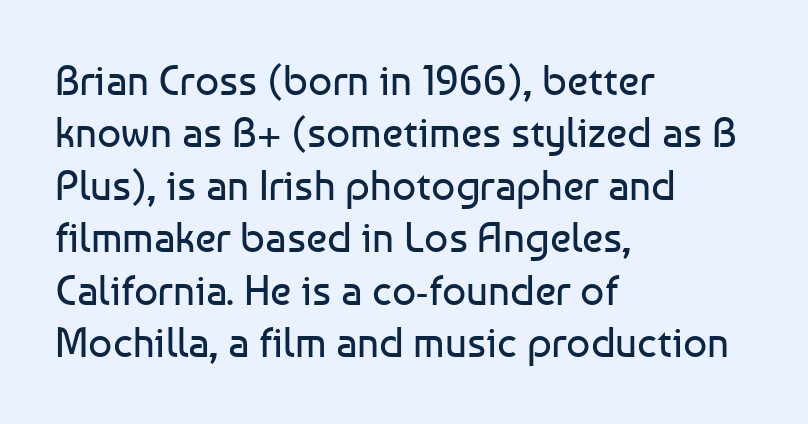
Q: Is the text bold? A: No.
Q: Is the text italic (slanted)? A: No, it is upright.
Q: Is the typeface a serif or a sans-serif typeface? A: Sans-serif.
Q: Is the text underlined? A: No.
Q: How is the paragraph aligned? A: Left-aligned.
Q: Is the spacing between letters normal or unusually wide? A: Normal.
Q: Is the spacing between lines tight, normal or loose? A: Normal.
Q: Width (condensed, normal, or wide)? A: Normal.
Q: Stroke contrast? A: Low.
Q: x-height? A: Medium.
Q: Monospaced? A: No.
